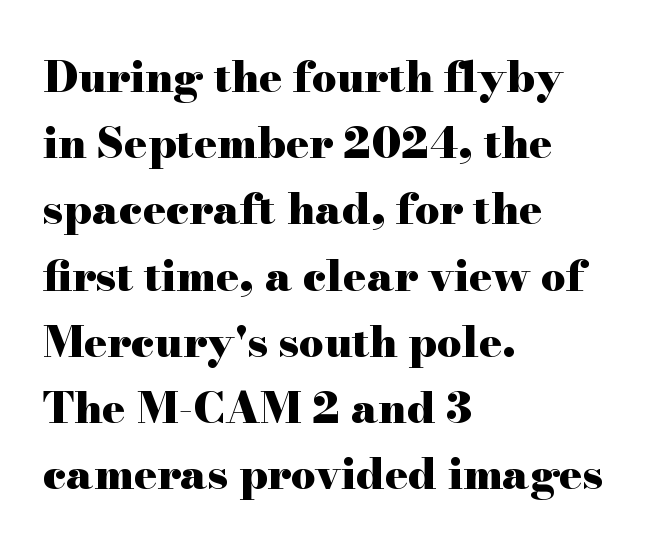
Q: Is the text bold? A: Yes.
Q: Is the text italic (slanted)? A: No, it is upright.
Q: Is the typeface a serif or a sans-serif typeface? A: Serif.
Q: Is the text underlined? A: No.
Q: How is the paragraph aligned? A: Left-aligned.
Q: Is the spacing between letters normal or unusually wide? A: Normal.
Q: Is the spacing between lines tight, normal or loose? A: Normal.
Q: Width (condensed, normal, or wide)? A: Wide.
Q: Stroke contrast? A: High.
Q: x-height? A: Small.
Q: Monospaced? A: No.
